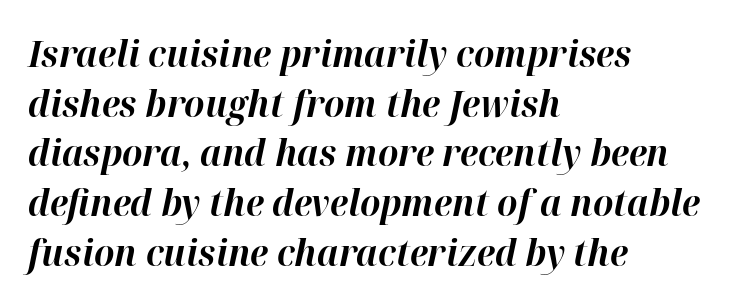
Look at the tracking — it's just the regular setting, nothing added. Each line starts at the same left margin while the right side varies. Notice how thick the strokes are: this is what a full bold looks like. Lines of text with bare space underneath.
